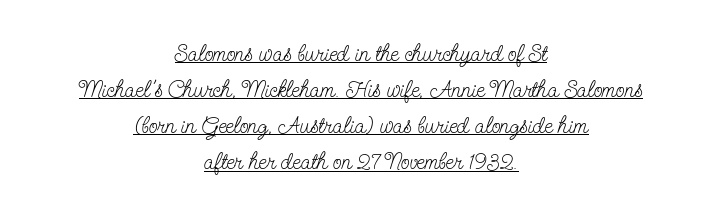
Beneath each row of characters lies a ruled line. Visually the block forms a symmetrical silhouette, jagged on both flanks. Successive baselines arrive at the customary interval. Is the type heavy? It reads as light-to-regular instead. Does extra space separate the letters? No, they use regular spacing.
